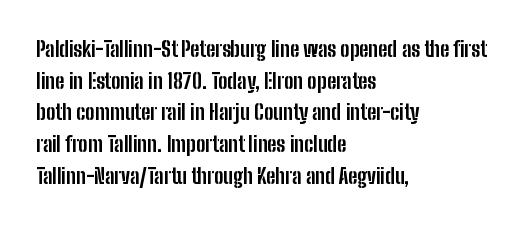
The image shows 21 px bold type, upright; set left-aligned, normal line spacing (1.51x), normal letter spacing, not underlined.
